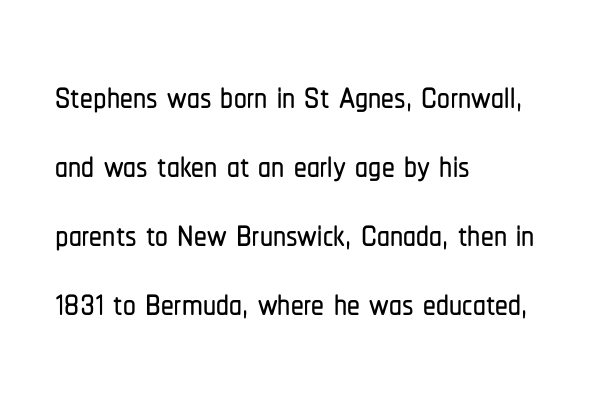
{"serif": "no", "italic": "no", "width": "condensed", "stroke_contrast": "low", "x_height": "medium", "monospaced": "no", "underline": "no", "align": "left", "line_spacing": "normal", "line_spacing_ratio": 1.35, "letter_spacing": "normal", "letter_spacing_em": 0.0, "glyph_px": 51}
